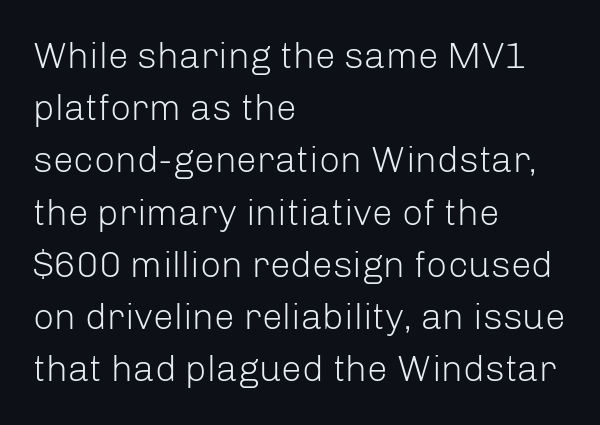
The image shows 37 px light sans-serif type, upright; set left-aligned, normal line spacing (1.41x), normal letter spacing, not underlined; low stroke contrast and a medium x-height.
